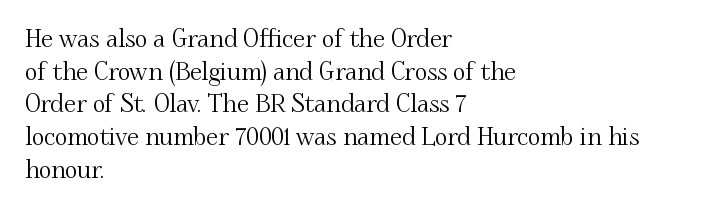
The vertical gap from one line to the next is medium. The rendering keeps characters at their native spacing. The axis of the letterforms is exactly vertical. Bare-footed words on every line. In CSS terms this would be text-align: left.
